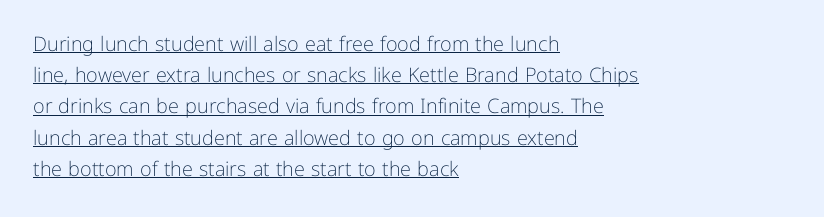
Q: Is the text bold? A: No.
Q: Is the text italic (slanted)? A: No, it is upright.
Q: Is the text underlined? A: Yes.
Q: How is the paragraph aligned? A: Left-aligned.
Q: Is the spacing between letters normal or unusually wide? A: Normal.
Q: Is the spacing between lines tight, normal or loose? A: Normal.
